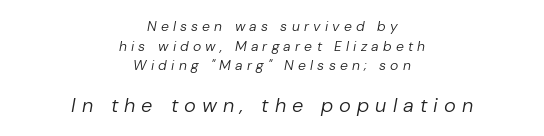
The image shows 20 px text type, italic (leaning right); set centered, normal line spacing (1.4x), unusually wide letter spacing (+0.3 em), not underlined; the second (bottom) block is 1.43x larger.
